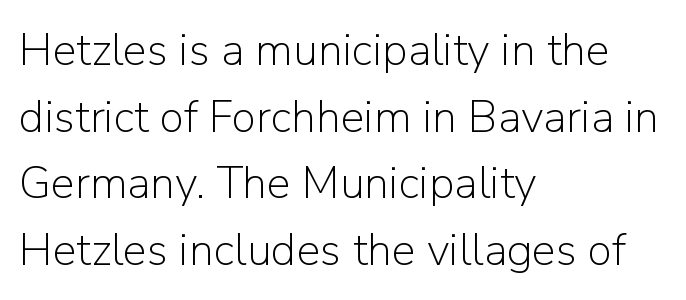
{"serif": "no", "italic": "no", "bold": "no", "weight": "light", "width": "normal", "stroke_contrast": "low", "x_height": "medium", "monospaced": "no", "underline": "no", "align": "left", "line_spacing": "normal", "line_spacing_ratio": 1.48, "letter_spacing": "normal", "letter_spacing_em": 0.0, "glyph_px": 45}
